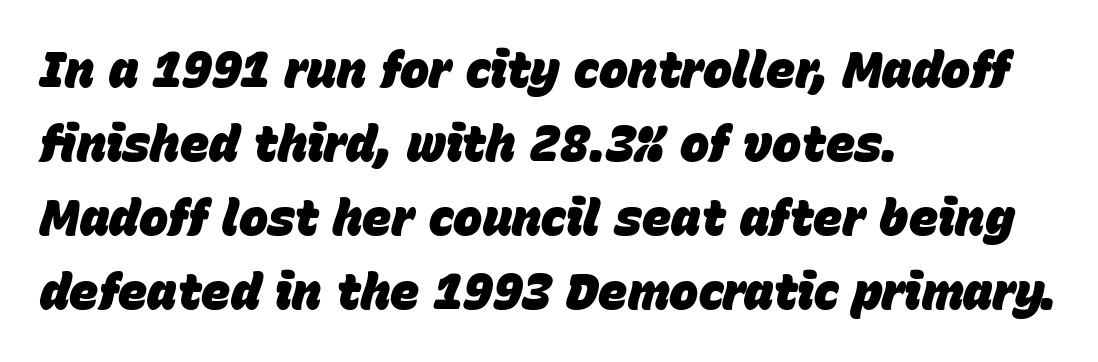
The image shows 49 px heavy type, italic (leaning right); set left-aligned, normal line spacing (1.51x), normal letter spacing, not underlined; low stroke contrast and a large x-height.
